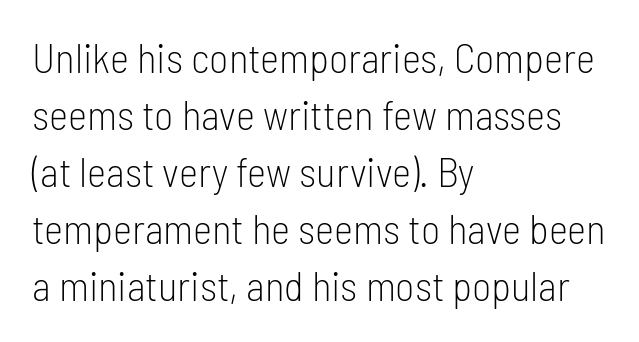
{"serif": "no", "italic": "no", "bold": "no", "weight": "light", "width": "condensed", "stroke_contrast": "low", "x_height": "medium", "monospaced": "no", "underline": "no", "align": "left", "line_spacing": "normal", "line_spacing_ratio": 1.39, "letter_spacing": "normal", "letter_spacing_em": 0.0, "glyph_px": 41}
